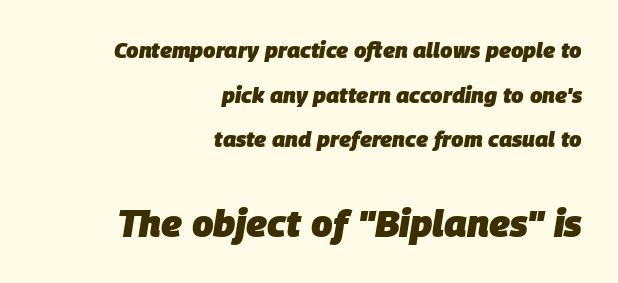
The image shows 38 px heavy type, italic (leaning right); set right-aligned, loose line spacing (2.03x), normal letter spacing, not underlined; the second (bottom) block is 1.73x larger; low stroke contrast and a large x-height.
